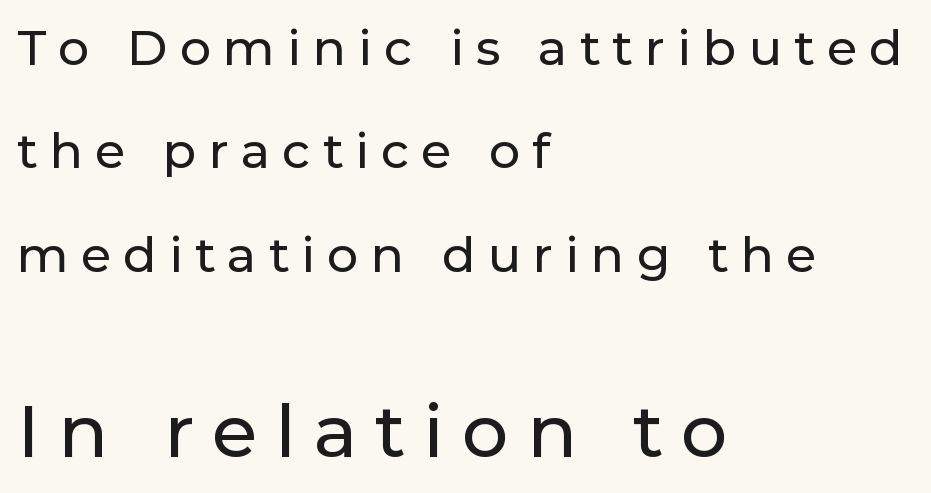
Does the type have serifs? No, each stem ends abruptly. Compared with typical body copy, the letter spacing here is much looser. This is roman type, the default non-slanted kind. A classic flush-left, rag-right setting is used for this passage.
